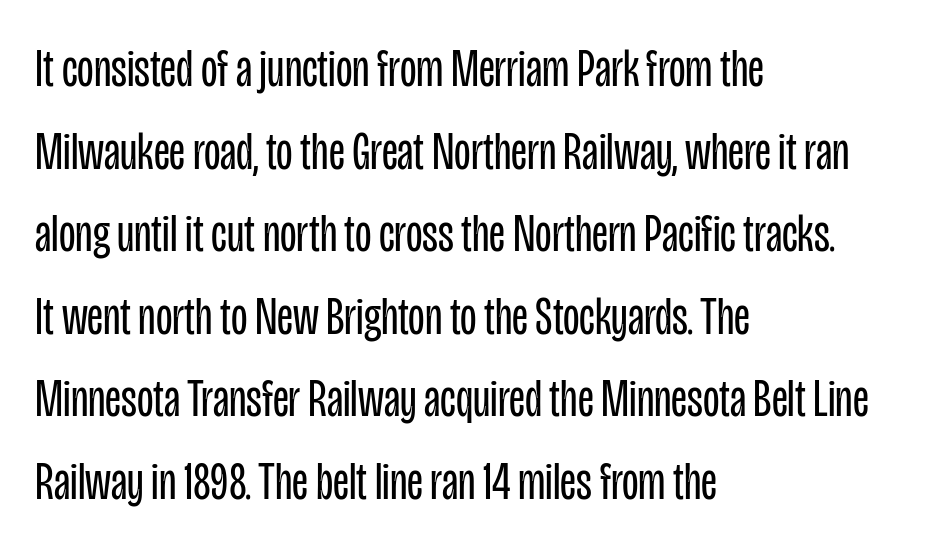
Q: Is the text bold? A: No.
Q: Is the text italic (slanted)? A: No, it is upright.
Q: Is the typeface a serif or a sans-serif typeface? A: Sans-serif.
Q: Is the text underlined? A: No.
Q: How is the paragraph aligned? A: Left-aligned.
Q: Is the spacing between letters normal or unusually wide? A: Normal.
Q: Is the spacing between lines tight, normal or loose? A: Normal.
Q: Width (condensed, normal, or wide)? A: Condensed.
Q: Stroke contrast? A: Low.
Q: x-height? A: Large.
Q: Monospaced? A: No.
